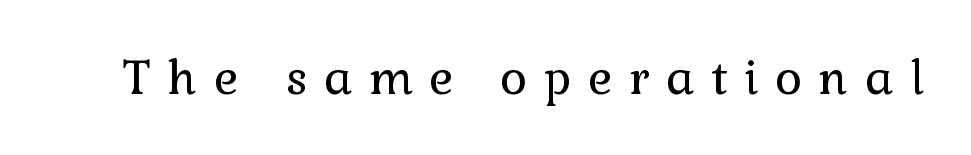
Tall strokes in this sample are plumb rather than angled. The letters advance in unequal steps, a hallmark of proportional type. The foot of each line stays bare and open. This sample uses a serif face. You could only call the tracking loose — the letters float apart. The font is comparable to plain body text, perhaps lighter.
